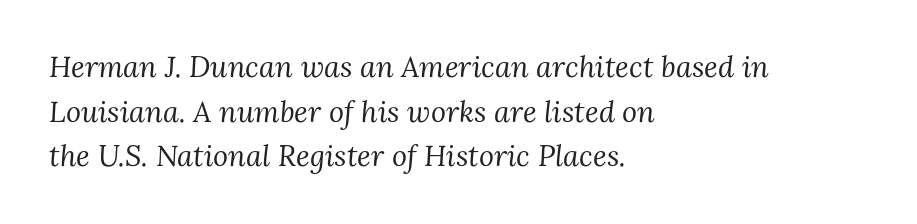
These lines sit exactly where default settings would place them. Looks like regular typesetting: each glyph gets only the width it needs. Layout note: lines flush left. The specimen reads as italic at a glance.
